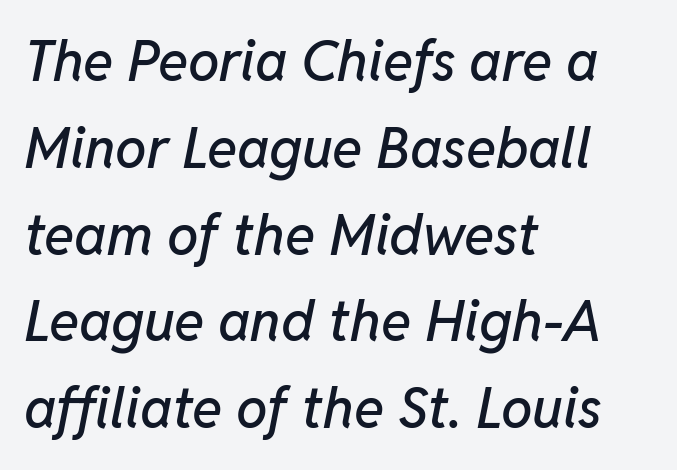
The image shows 56 px text type, italic (leaning right); set left-aligned, normal line spacing (1.55x), normal letter spacing, not underlined; low stroke contrast and a medium x-height.
